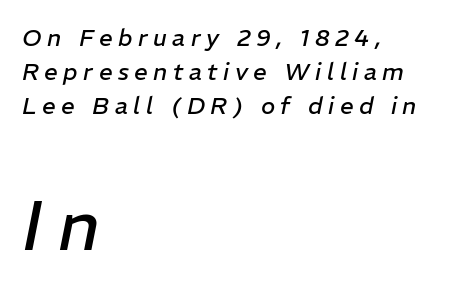
{"italic": "yes", "lean": "right", "slant_degrees": 11, "bold": "no", "weight": "regular", "width": "normal", "stroke_contrast": "low", "x_height": "medium", "monospaced": "no", "underline": "no", "align": "left", "line_spacing": "normal", "line_spacing_ratio": 1.41, "letter_spacing": "wide", "letter_spacing_em": 0.23, "larger_block": "second", "size_ratio": 2.96, "glyph_px": 71}
